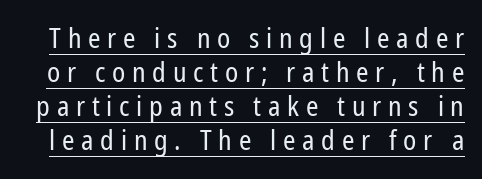
The line texture is sparse and dotted thanks to wide tracking. Varying glyph widths throughout — classic text-font behaviour. Is this a sans? Yes — the strokes have no serifs. Stroke thickness stays within the range of a standard reading face or lighter.
